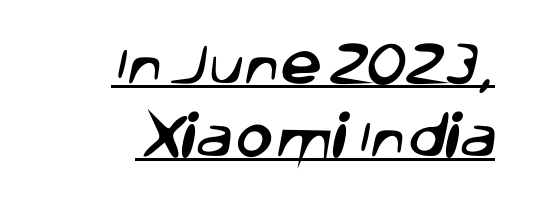
The image shows 47 px sans-serif type; set normal line spacing (1.55x), normal letter spacing, underlined; low stroke contrast and a large x-height.
